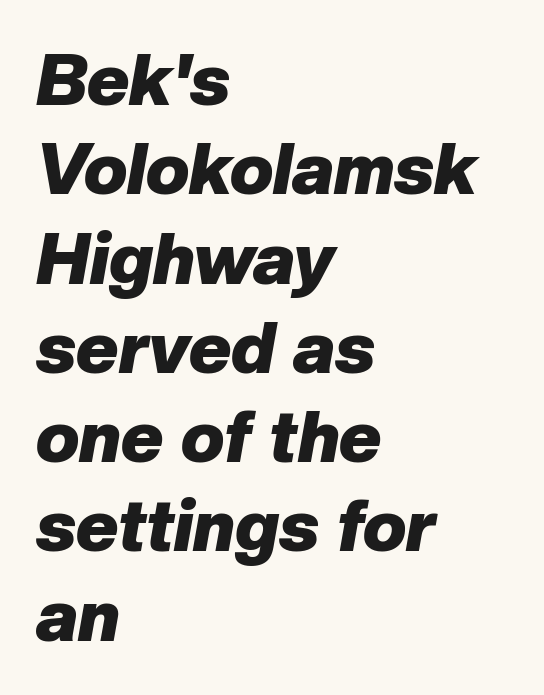
The characters look thick and weighty, a clear bold. These lines stack with their left ends in a neat column. The typography opts for an oblique posture over an upright one. These lines are rendered in a variable-pitch font. Just letters on the line, the space beneath them empty. Inter-character spacing is left at the font's built-in metrics.
